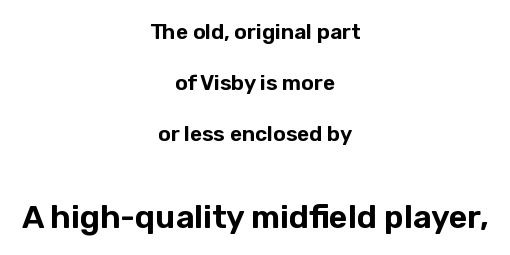
The image shows 32 px sans-serif type, upright; set centered, loose line spacing (2.43x), normal letter spacing, not underlined; the second (bottom) block is 1.52x larger; low stroke contrast and a medium x-height.
